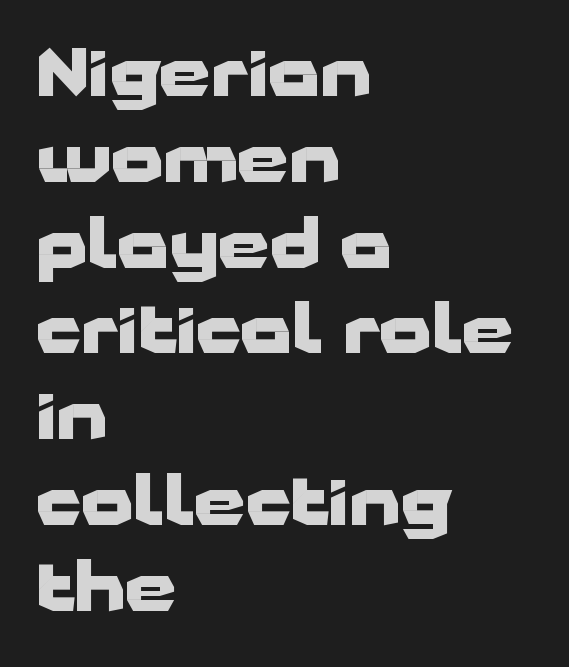
{"serif": "no", "italic": "no", "bold": "yes", "weight": "heavy", "width": "wide", "stroke_contrast": "low", "x_height": "medium", "monospaced": "no", "underline": "no", "align": "left", "line_spacing": "normal", "line_spacing_ratio": 1.3, "letter_spacing": "normal", "letter_spacing_em": 0.0, "glyph_px": 66}
